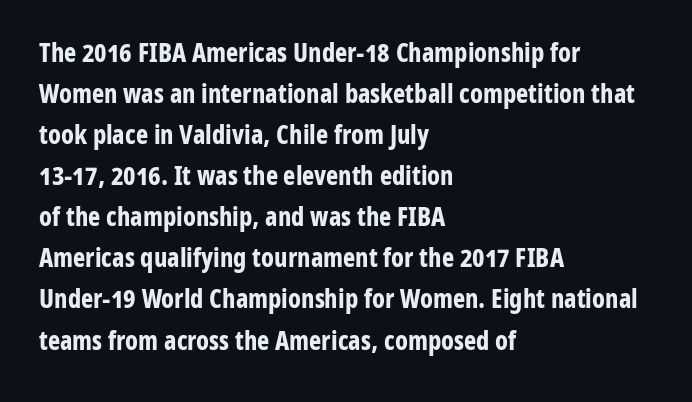
{"italic": "no", "bold": "yes", "underline": "no", "align": "left", "line_spacing": "normal", "line_spacing_ratio": 1.58, "letter_spacing": "normal", "letter_spacing_em": 0.0, "glyph_px": 26}
